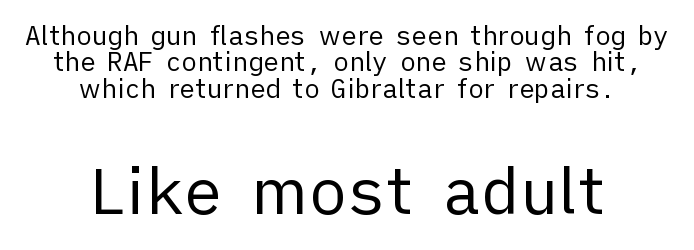
Q: Is the text bold? A: No.
Q: Is the text italic (slanted)? A: No, it is upright.
Q: Is the typeface a serif or a sans-serif typeface? A: Sans-serif.
Q: Is the text underlined? A: No.
Q: How is the paragraph aligned? A: Centered.
Q: Is the spacing between letters normal or unusually wide? A: Normal.
Q: Is the spacing between lines tight, normal or loose? A: Tight.
Q: Which block of text is set in a larger size, the first (top) or the second (bottom)? A: The second (bottom) one.
Q: Width (condensed, normal, or wide)? A: Normal.
Q: Stroke contrast? A: Low.
Q: x-height? A: Medium.
Q: Monospaced? A: No.
